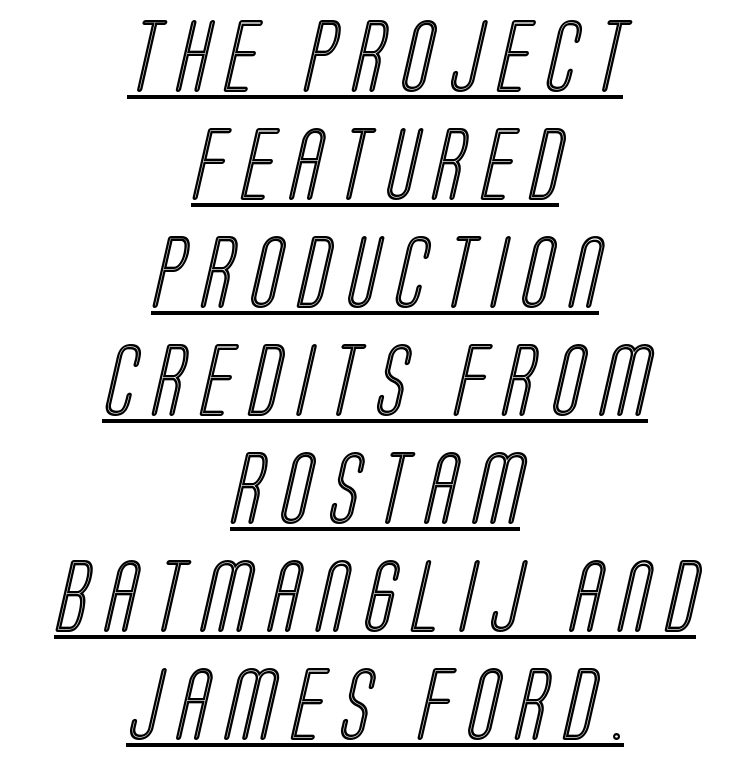
Q: Is the text underlined? A: Yes.
Q: How is the paragraph aligned? A: Centered.
Q: Is the spacing between letters normal or unusually wide? A: Unusually wide.
Q: Is the spacing between lines tight, normal or loose? A: Normal.
Q: Width (condensed, normal, or wide)? A: Condensed.
Q: x-height? A: Large.
Q: Monospaced? A: No.
